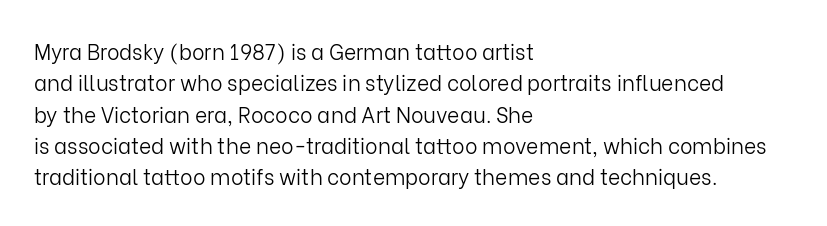
Ordinary non-slanted type is in use. Honestly, the row spacing looks completely unremarkable. These lines keep a tight, regular rhythm from letter to letter. These lines stack with their left ends in a neat column.
